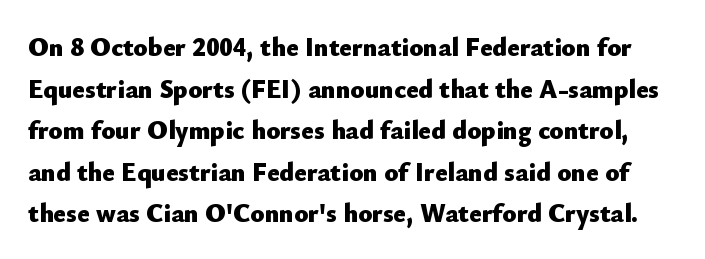
The image shows 26 px bold type, upright; set normal line spacing (1.6x), normal letter spacing, not underlined.
